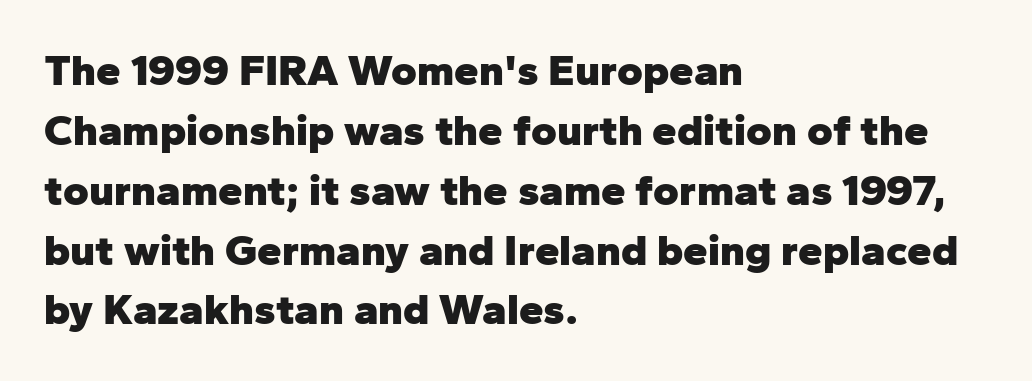
The image shows 44 px heavy sans-serif type, upright; set left-aligned, normal line spacing (1.36x), normal letter spacing, not underlined; low stroke contrast and a medium x-height.
